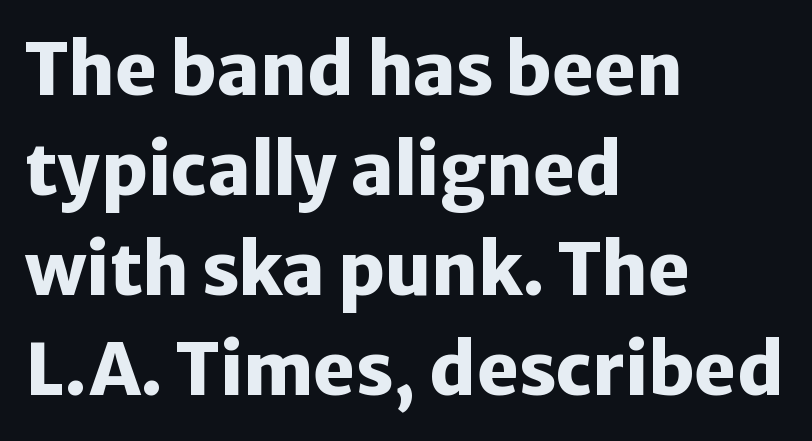
{"serif": "no", "italic": "no", "bold": "yes", "weight": "heavy", "width": "normal", "stroke_contrast": "low", "x_height": "medium", "monospaced": "no", "underline": "no", "align": "left", "line_spacing": "normal", "line_spacing_ratio": 1.41, "letter_spacing": "normal", "letter_spacing_em": 0.0, "glyph_px": 71}
